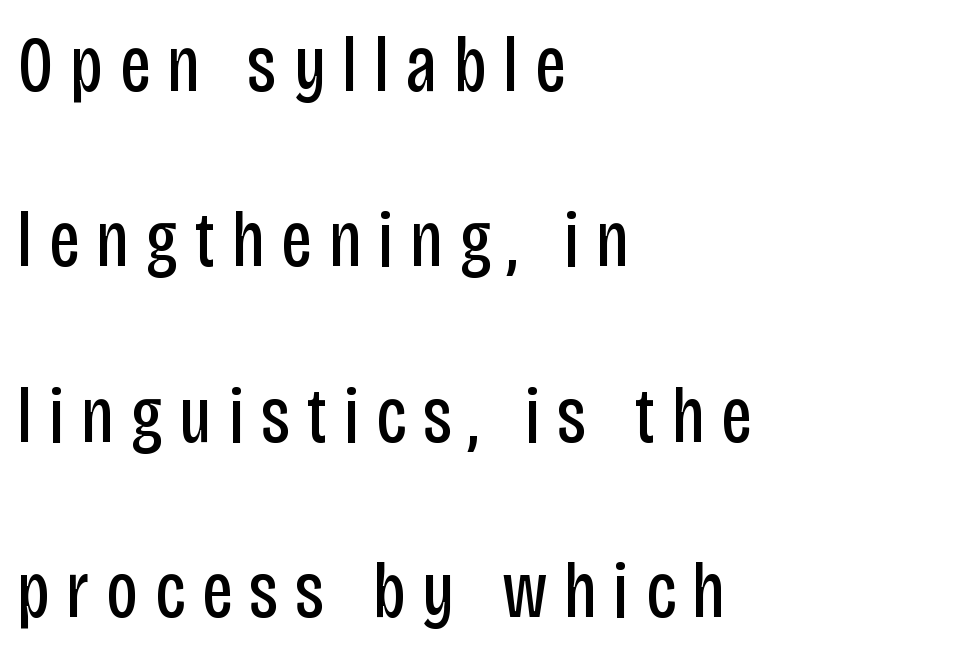
{"serif": "no", "italic": "no", "bold": "no", "weight": "regular", "width": "condensed", "stroke_contrast": "low", "x_height": "large", "monospaced": "no", "underline": "no", "align": "left", "line_spacing": "loose", "line_spacing_ratio": 2.22, "letter_spacing": "wide", "letter_spacing_em": 0.21, "glyph_px": 79}
